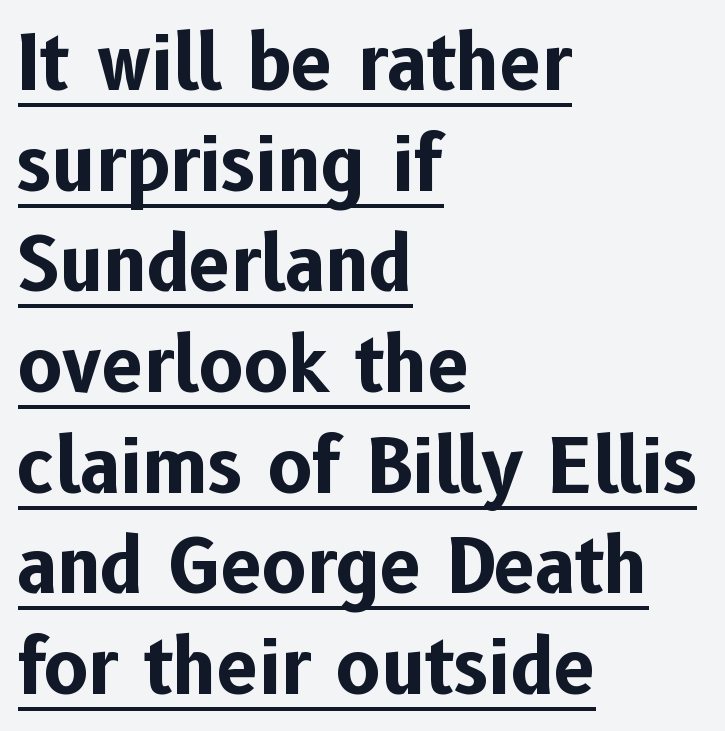
Q: Is the text bold? A: Yes.
Q: Is the text italic (slanted)? A: No, it is upright.
Q: Is the typeface a serif or a sans-serif typeface? A: Sans-serif.
Q: Is the text underlined? A: Yes.
Q: How is the paragraph aligned? A: Left-aligned.
Q: Is the spacing between letters normal or unusually wide? A: Normal.
Q: Is the spacing between lines tight, normal or loose? A: Normal.
Q: Width (condensed, normal, or wide)? A: Normal.
Q: Stroke contrast? A: Low.
Q: x-height? A: Medium.
Q: Monospaced? A: No.
